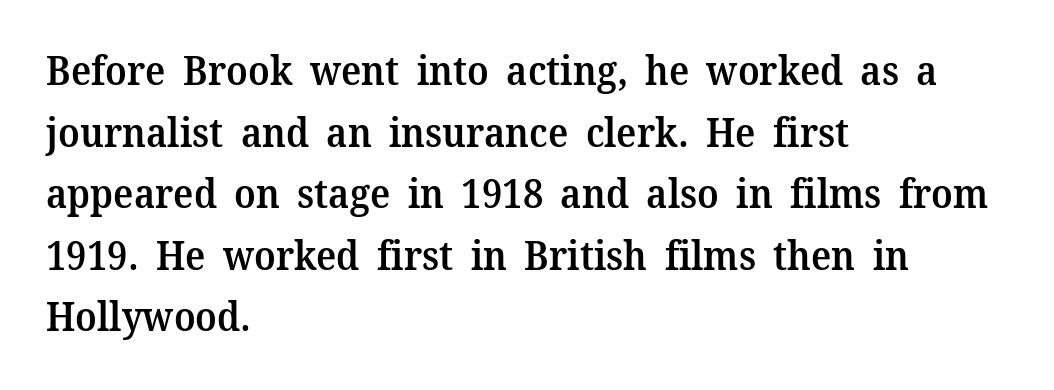
Tracking value appears to be zero — textbook default spacing. No italicization has been applied; the sample stays upright. Regarding serifs, this sample has them. The strokes are fattened partway — semibold, not bold.
